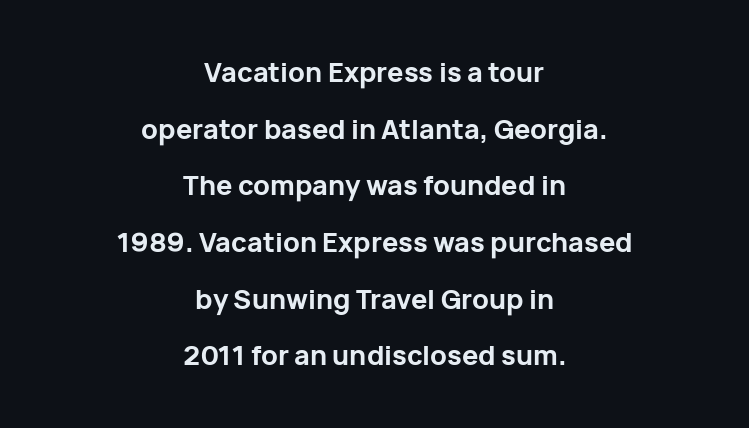
Q: Is the text bold? A: Yes.
Q: Is the text italic (slanted)? A: No, it is upright.
Q: Is the text underlined? A: No.
Q: How is the paragraph aligned? A: Centered.
Q: Is the spacing between letters normal or unusually wide? A: Normal.
Q: Is the spacing between lines tight, normal or loose? A: Loose.
